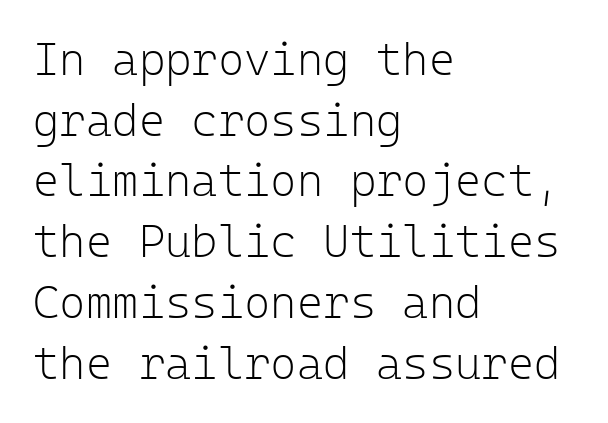
{"serif": "no", "italic": "no", "bold": "no", "weight": "light", "width": "normal", "stroke_contrast": "low", "x_height": "medium", "monospaced": "yes", "underline": "no", "align": "left", "line_spacing": "normal", "line_spacing_ratio": 1.35, "letter_spacing": "normal", "letter_spacing_em": 0.0, "glyph_px": 45}
